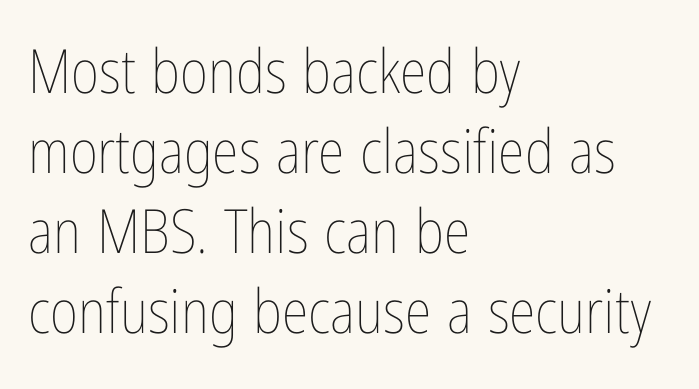
Q: Is the text bold? A: No.
Q: Is the text italic (slanted)? A: No, it is upright.
Q: Is the text underlined? A: No.
Q: How is the paragraph aligned? A: Left-aligned.
Q: Is the spacing between letters normal or unusually wide? A: Normal.
Q: Is the spacing between lines tight, normal or loose? A: Normal.
Q: Width (condensed, normal, or wide)? A: Condensed.
Q: Stroke contrast? A: Low.
Q: x-height? A: Medium.
Q: Monospaced? A: No.
